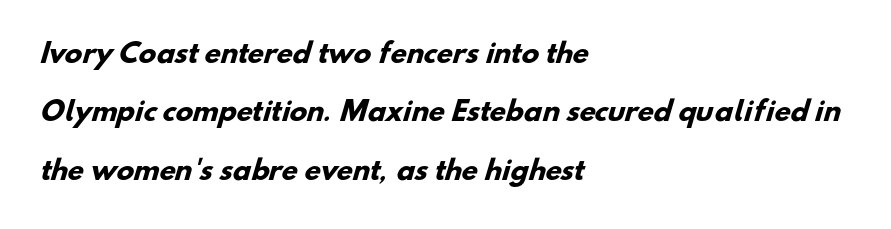
Q: Is the text bold? A: Yes.
Q: Is the text underlined? A: No.
Q: How is the paragraph aligned? A: Left-aligned.
Q: Is the spacing between letters normal or unusually wide? A: Normal.
Q: Is the spacing between lines tight, normal or loose? A: Loose.
